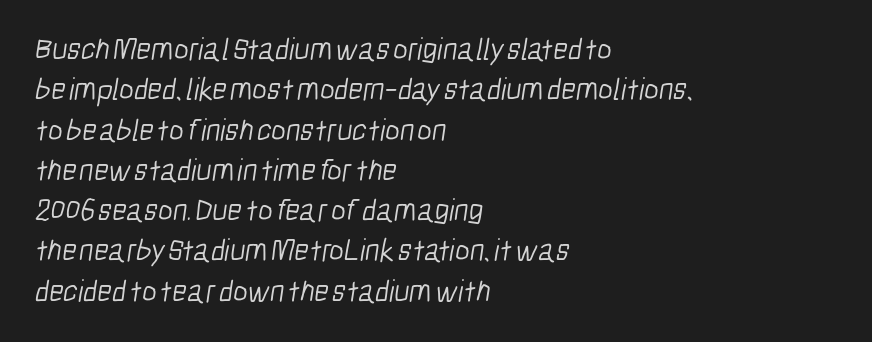
{"serif": "no", "bold": "no", "weight": "light", "width": "condensed", "stroke_contrast": "low", "x_height": "medium", "monospaced": "no", "underline": "no", "align": "left", "line_spacing": "normal", "line_spacing_ratio": 1.3, "letter_spacing": "normal", "letter_spacing_em": 0.0, "glyph_px": 31}
